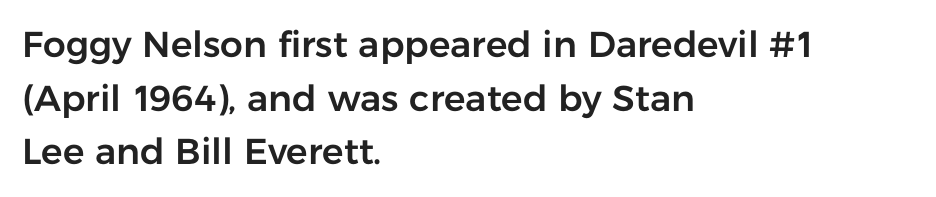
The image shows 36 px sans-serif type, upright; set left-aligned, normal line spacing (1.49x), normal letter spacing, not underlined; low stroke contrast and a medium x-height.
